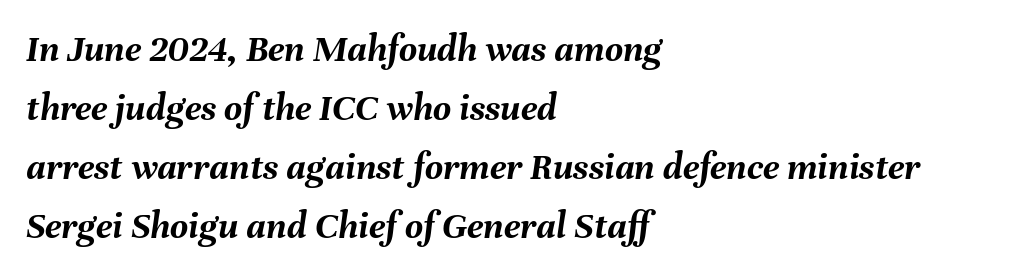
The image shows 39 px semibold type, italic (leaning right); set left-aligned, normal line spacing (1.51x), normal letter spacing, not underlined; medium stroke contrast and a medium x-height.
